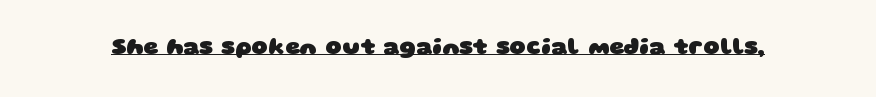
The image shows 23 px bold type; set normal letter spacing, underlined.
